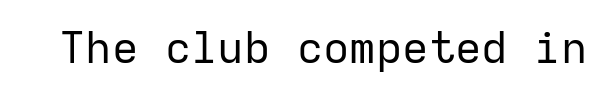
{"serif": "no", "italic": "no", "bold": "no", "weight": "regular", "width": "normal", "stroke_contrast": "low", "x_height": "medium", "monospaced": "yes", "underline": "no", "letter_spacing": "normal", "letter_spacing_em": 0.0, "glyph_px": 44}
